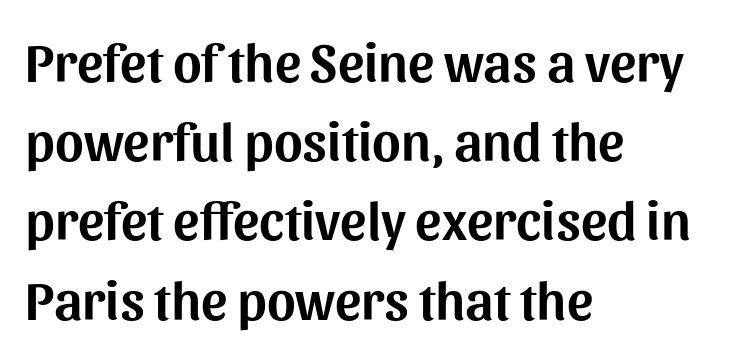
The image shows 55 px sans-serif type, upright; set left-aligned, normal line spacing (1.44x), normal letter spacing, not underlined; medium stroke contrast and a medium x-height.
